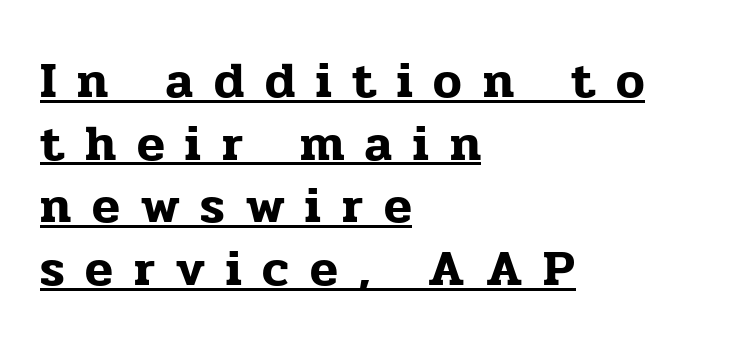
{"serif": "yes", "italic": "no", "width": "normal", "stroke_contrast": "low", "x_height": "medium", "monospaced": "no", "underline": "yes", "align": "left", "line_spacing_ratio": 1.23, "letter_spacing": "wide", "letter_spacing_em": 0.41, "glyph_px": 51}
